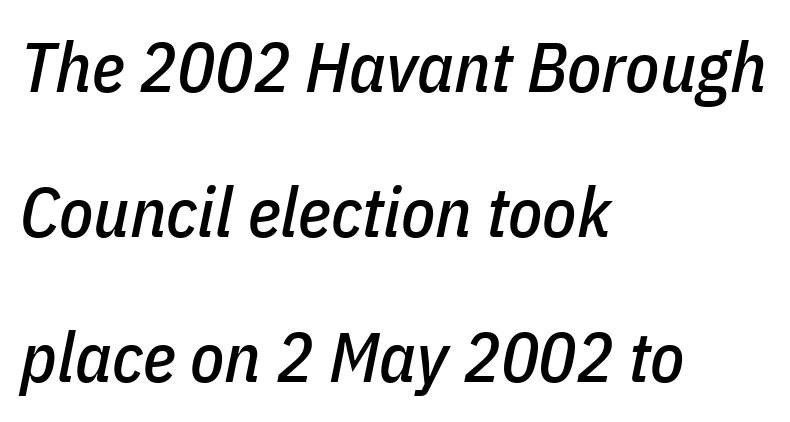
Has an underline been added? It has not. Honestly, the rows look like they've been pulled way apart. Do the characters align in a grid? No, the font is proportional. Students, note that the glyphs here touch the page at normal intervals. The rendering anchors every line to the left-hand side. The lettering tilts uniformly, giving the passage an italic look.
